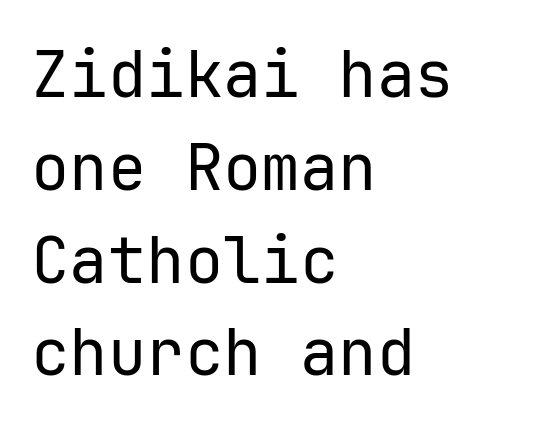
No letter is thick-stroked: the sample isn't bold. You could count columns in this text — the font is strictly monospaced. No italicization has been applied; the sample stays upright. Each line starts at the same left margin while the right side varies.
